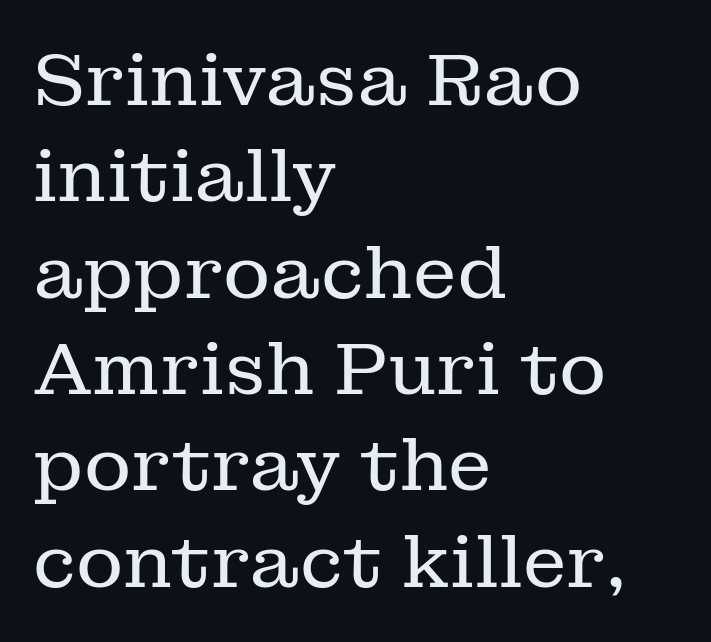
Q: Is the text bold? A: No.
Q: Is the text italic (slanted)? A: No, it is upright.
Q: Is the typeface a serif or a sans-serif typeface? A: Serif.
Q: Is the text underlined? A: No.
Q: How is the paragraph aligned? A: Left-aligned.
Q: Is the spacing between letters normal or unusually wide? A: Normal.
Q: Is the spacing between lines tight, normal or loose? A: Normal.
Q: Width (condensed, normal, or wide)? A: Normal.
Q: Stroke contrast? A: Low.
Q: x-height? A: Medium.
Q: Monospaced? A: No.
